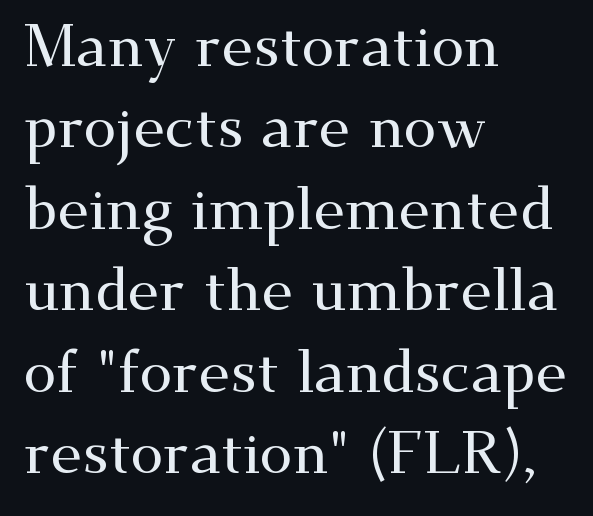
The image shows 59 px wide serif type, upright; set left-aligned, normal line spacing (1.38x), normal letter spacing, not underlined; medium stroke contrast and a small x-height.
